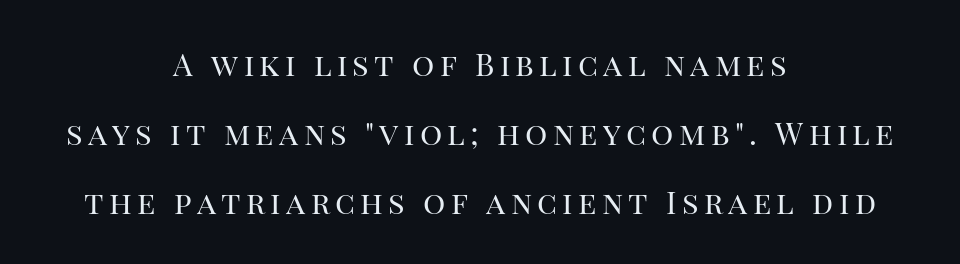
Q: Is the text bold? A: No.
Q: Is the text italic (slanted)? A: No, it is upright.
Q: Is the typeface a serif or a sans-serif typeface? A: Serif.
Q: Is the text underlined? A: No.
Q: How is the paragraph aligned? A: Centered.
Q: Is the spacing between lines tight, normal or loose? A: Loose.
Q: Width (condensed, normal, or wide)? A: Normal.
Q: Stroke contrast? A: High.
Q: x-height? A: Large.
Q: Monospaced? A: No.
